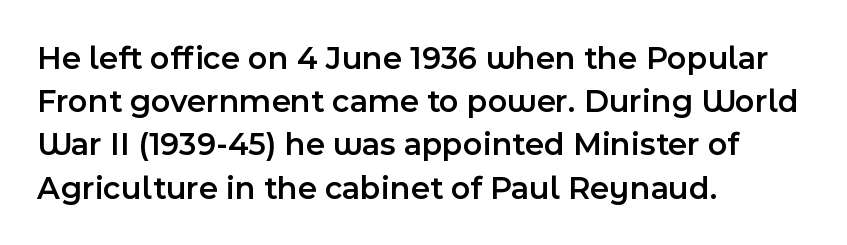
{"serif": "no", "italic": "no", "bold": "semi", "weight": "semibold", "width": "normal", "x_height": "medium", "monospaced": "no", "underline": "no", "align": "left", "line_spacing": "normal", "line_spacing_ratio": 1.31, "letter_spacing": "normal", "letter_spacing_em": 0.0, "glyph_px": 33}
